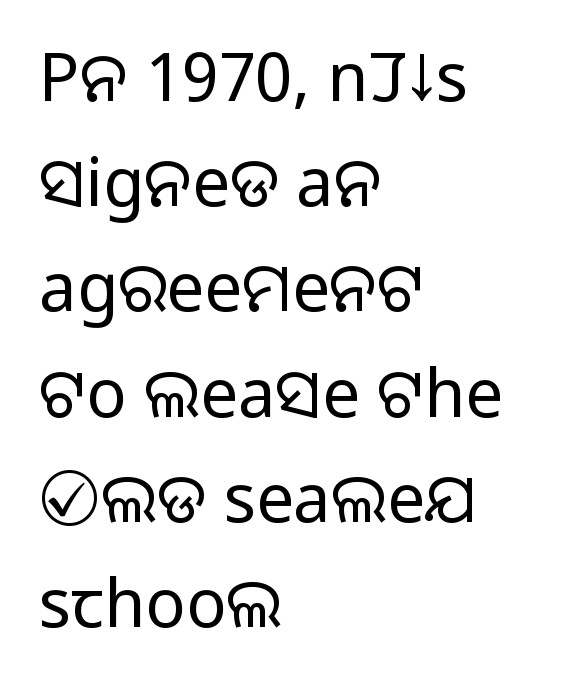
The image shows 67 px regular-weight sans-serif type, upright; set left-aligned, normal line spacing (1.57x), normal letter spacing, not underlined; low stroke contrast and a large x-height.
